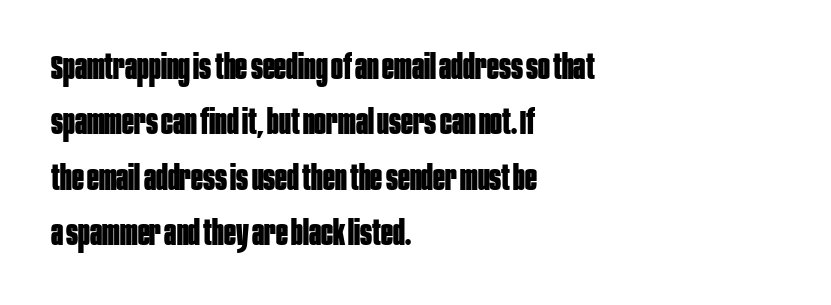
On the weight axis this lands at bold, roughly 700. Check under the words: just untouched page. Vertical strokes here are truly vertical. Every row of glyphs begins at an identical x-position on the left.
